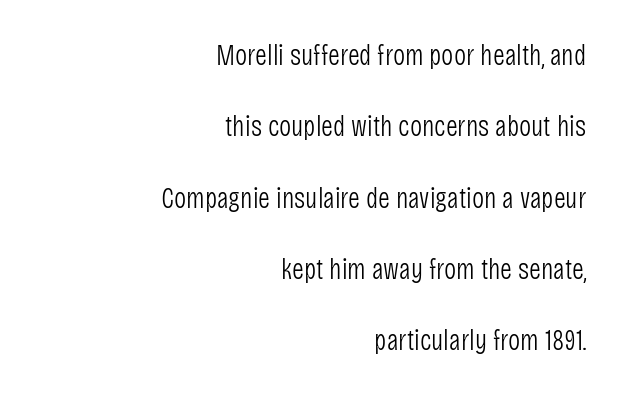
The image shows 29 px light, condensed sans-serif type, upright; set right-aligned, loose line spacing (2.46x), normal letter spacing, not underlined; low stroke contrast and a large x-height.
